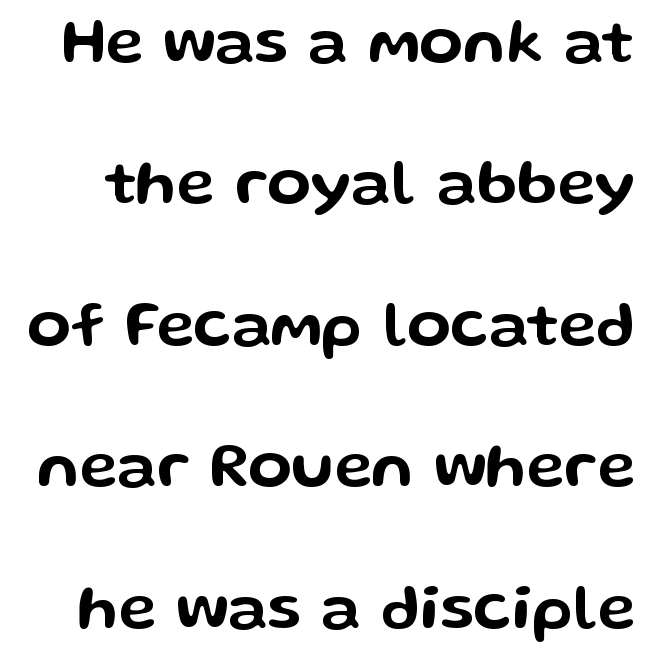
Q: Is the text italic (slanted)? A: No, it is upright.
Q: Is the typeface a serif or a sans-serif typeface? A: Sans-serif.
Q: Is the text underlined? A: No.
Q: Is the spacing between letters normal or unusually wide? A: Normal.
Q: Is the spacing between lines tight, normal or loose? A: Loose.
Q: Width (condensed, normal, or wide)? A: Wide.
Q: Stroke contrast? A: Low.
Q: x-height? A: Medium.
Q: Monospaced? A: No.
